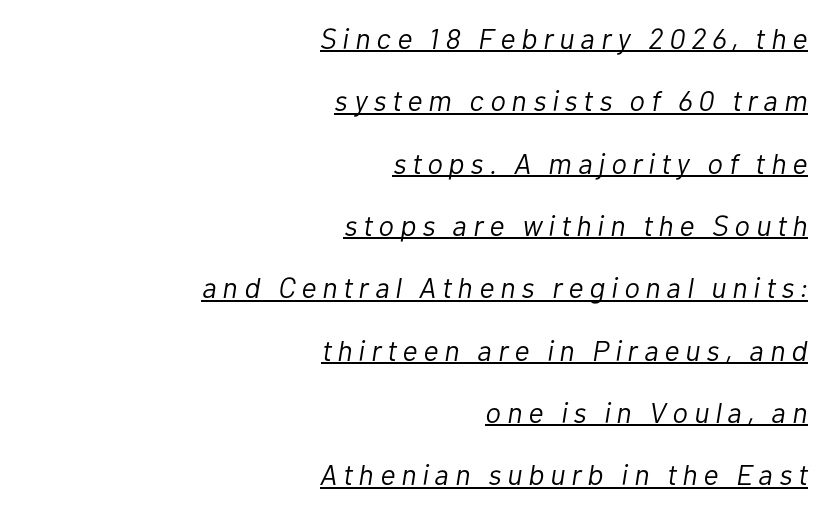
{"italic": "yes", "lean": "right", "slant_degrees": 10, "bold": "no", "weight": "light", "width": "normal", "stroke_contrast": "low", "x_height": "medium", "monospaced": "no", "underline": "yes", "align": "right", "line_spacing": "loose", "line_spacing_ratio": 2.15, "letter_spacing": "wide", "letter_spacing_em": 0.21, "glyph_px": 29}
